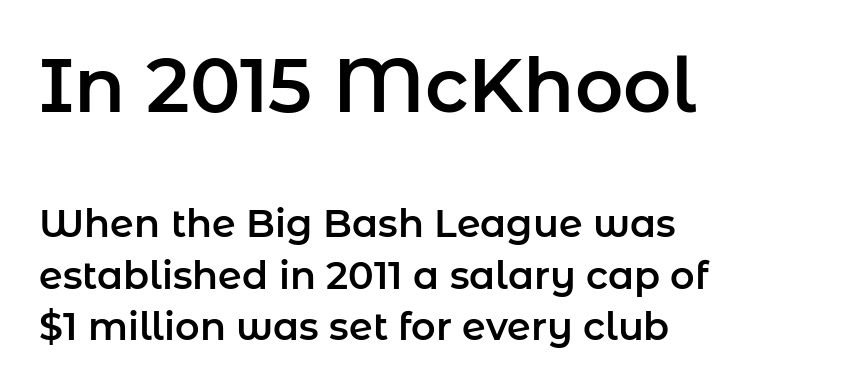
Q: Is the text italic (slanted)? A: No, it is upright.
Q: Is the typeface a serif or a sans-serif typeface? A: Sans-serif.
Q: Is the text underlined? A: No.
Q: How is the paragraph aligned? A: Left-aligned.
Q: Is the spacing between letters normal or unusually wide? A: Normal.
Q: Is the spacing between lines tight, normal or loose? A: Normal.
Q: Which block of text is set in a larger size, the first (top) or the second (bottom)? A: The first (top) one.
Q: Width (condensed, normal, or wide)? A: Normal.
Q: Stroke contrast? A: Low.
Q: x-height? A: Medium.
Q: Monospaced? A: No.
